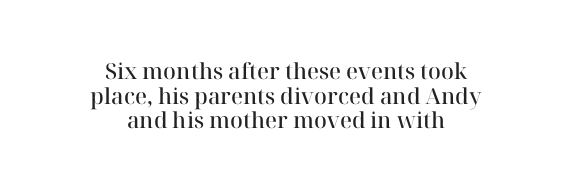
Q: Is the text bold? A: Semi-bold.
Q: Is the text italic (slanted)? A: No, it is upright.
Q: Is the text underlined? A: No.
Q: How is the paragraph aligned? A: Centered.
Q: Is the spacing between letters normal or unusually wide? A: Normal.
Q: Is the spacing between lines tight, normal or loose? A: Tight.
